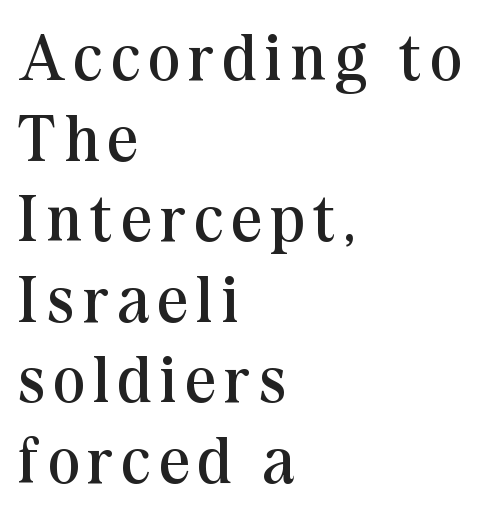
Does the type have serifs? Yes, each stem ends in a small foot. Style check: upright. The passage shown is typed in a proportional face where columns would drift. Is the type heavy? It reads as light-to-regular instead. Horizontal alignment here is leftward, the default for most running prose.
